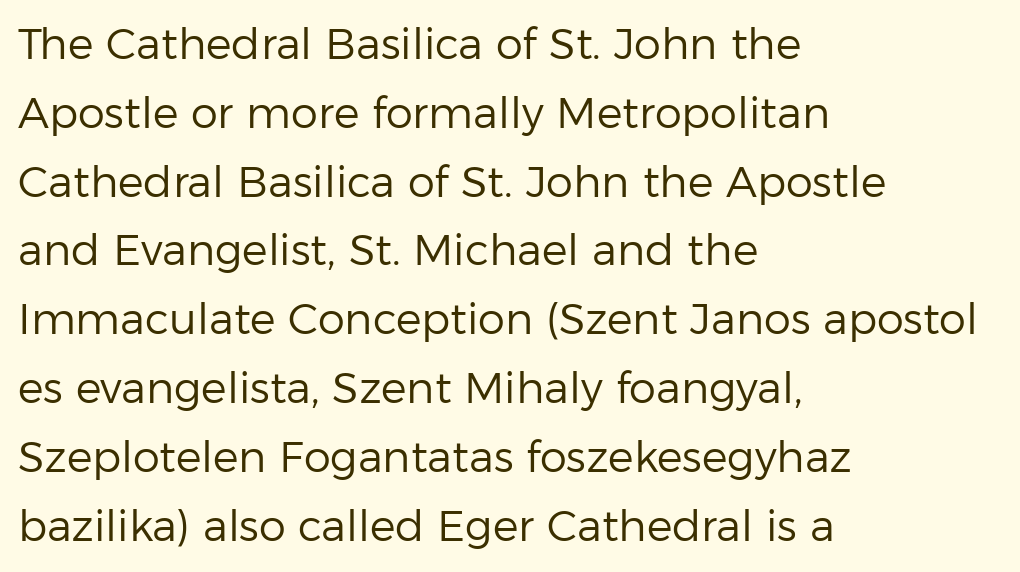
Bold? No — there's no thickening of the strokes. Where is the straight margin? On the left. Nope, no serifs anywhere on these letters. The font's upright variant was chosen for this text.
